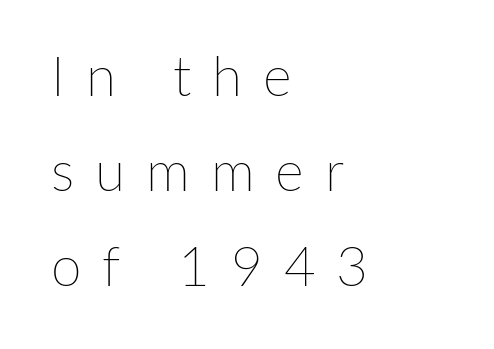
The rendering anchors every line to the left-hand side. The letters advance in unequal steps, a hallmark of proportional type. Vertical stems look standard width or narrower in stroke. This rendering features lettering with no underline. The type is letterspaced generously, with wide tracking.
